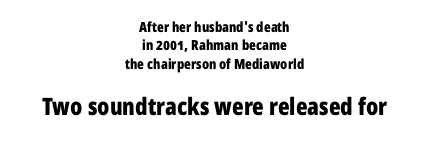
The image shows 24 px bold type, upright; set centered, normal line spacing (1.32x), normal letter spacing, not underlined; the second (bottom) block is 1.71x larger.
